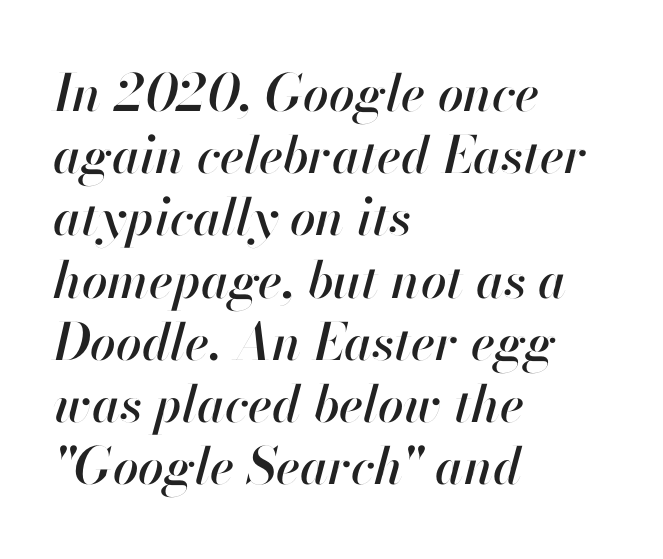
{"italic": "yes", "lean": "right", "slant_degrees": 13, "width": "normal", "stroke_contrast": "high", "x_height": "small", "monospaced": "no", "underline": "no", "align": "left", "line_spacing_ratio": 1.22, "letter_spacing": "normal", "letter_spacing_em": 0.0, "glyph_px": 51}
